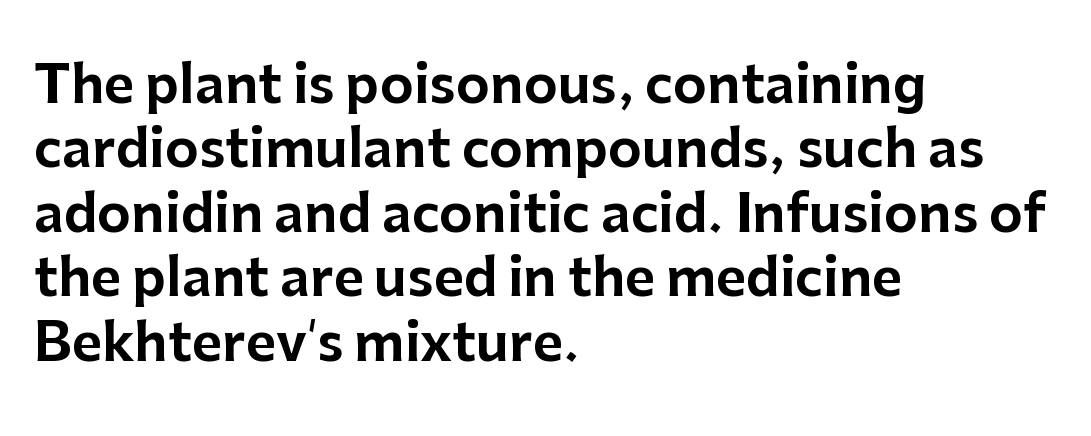
The image shows 52 px sans-serif type, upright; set left-aligned, line spacing 1.24x, normal letter spacing, not underlined; low stroke contrast and a medium x-height.
